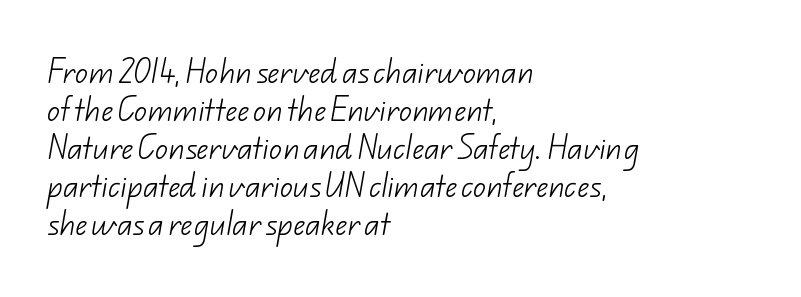
The image shows 26 px text type; set left-aligned, normal line spacing (1.46x), normal letter spacing, not underlined.
